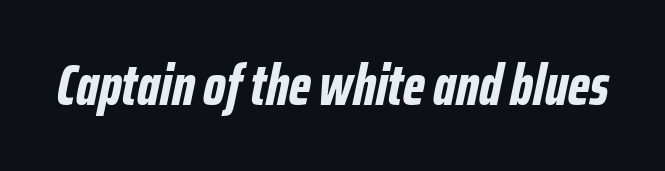
The image shows 57 px bold, condensed type, italic (leaning right); set normal letter spacing, not underlined; low stroke contrast and a medium x-height.
